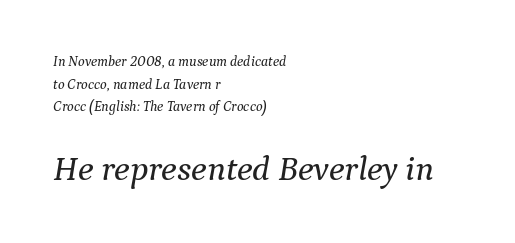
{"serif": "yes", "italic": "yes", "lean": "right", "slant_degrees": 9, "width": "normal", "stroke_contrast": "medium", "x_height": "medium", "monospaced": "no", "underline": "no", "align": "left", "line_spacing": "normal", "line_spacing_ratio": 1.61, "letter_spacing": "normal", "letter_spacing_em": 0.0, "larger_block": "second", "size_ratio": 2.5, "glyph_px": 35}
